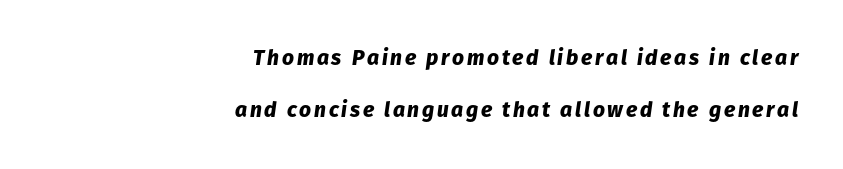
The image shows 21 px bold type, italic (leaning right); set right-aligned, loose line spacing (2.48x), not underlined.
